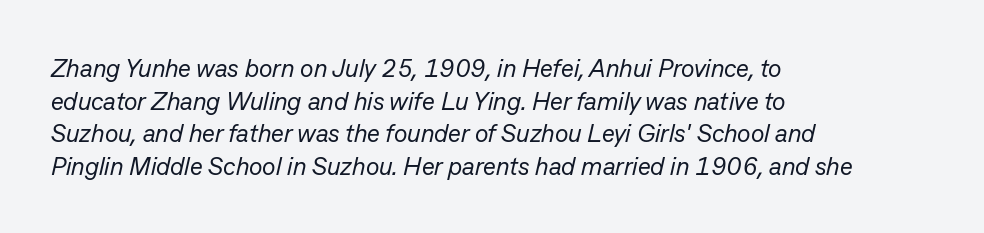
{"italic": "yes", "lean": "right", "slant_degrees": 13, "bold": "no", "underline": "no", "align": "left", "line_spacing": "normal", "line_spacing_ratio": 1.31, "letter_spacing": "normal", "letter_spacing_em": 0.0, "glyph_px": 25}
